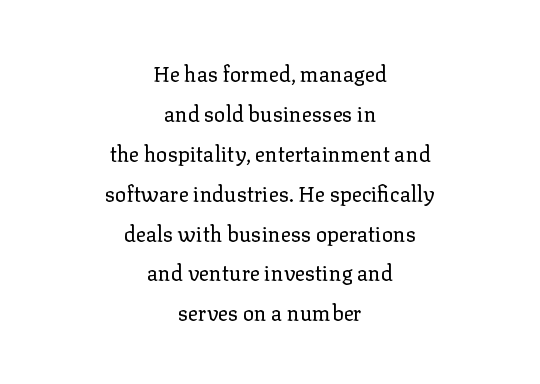
Notice how the stems are strictly vertical — no italics here. Compared with a flush-left layout, this one balances lines on the center instead. Descender tails drop into unmarked territory. Vertically, the passage feels expansive, rows floating well apart. There is no visible air inserted between adjacent glyphs.
